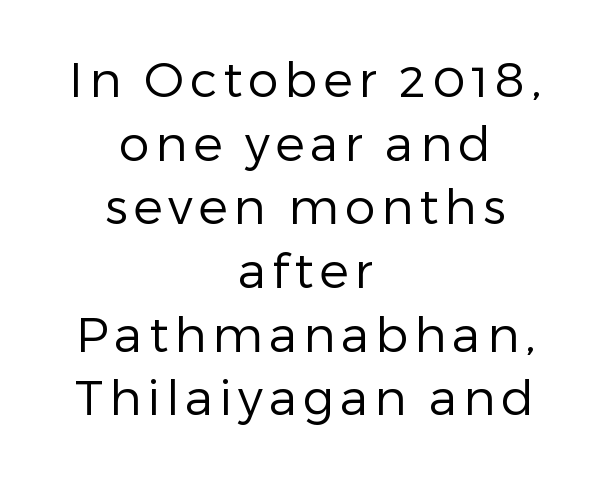
Q: Is the text bold? A: No.
Q: Is the text italic (slanted)? A: No, it is upright.
Q: Is the typeface a serif or a sans-serif typeface? A: Sans-serif.
Q: Is the text underlined? A: No.
Q: How is the paragraph aligned? A: Centered.
Q: Is the spacing between lines tight, normal or loose? A: Normal.
Q: Width (condensed, normal, or wide)? A: Normal.
Q: Stroke contrast? A: Low.
Q: x-height? A: Medium.
Q: Monospaced? A: No.
